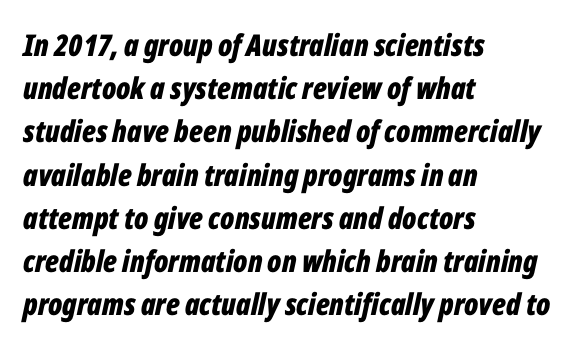
Q: Is the text bold? A: Yes.
Q: Is the text italic (slanted)? A: Yes, it leans right by about 12 degrees.
Q: Is the text underlined? A: No.
Q: How is the paragraph aligned? A: Left-aligned.
Q: Is the spacing between letters normal or unusually wide? A: Normal.
Q: Is the spacing between lines tight, normal or loose? A: Normal.
Q: Width (condensed, normal, or wide)? A: Condensed.
Q: Stroke contrast? A: Low.
Q: x-height? A: Medium.
Q: Monospaced? A: No.
